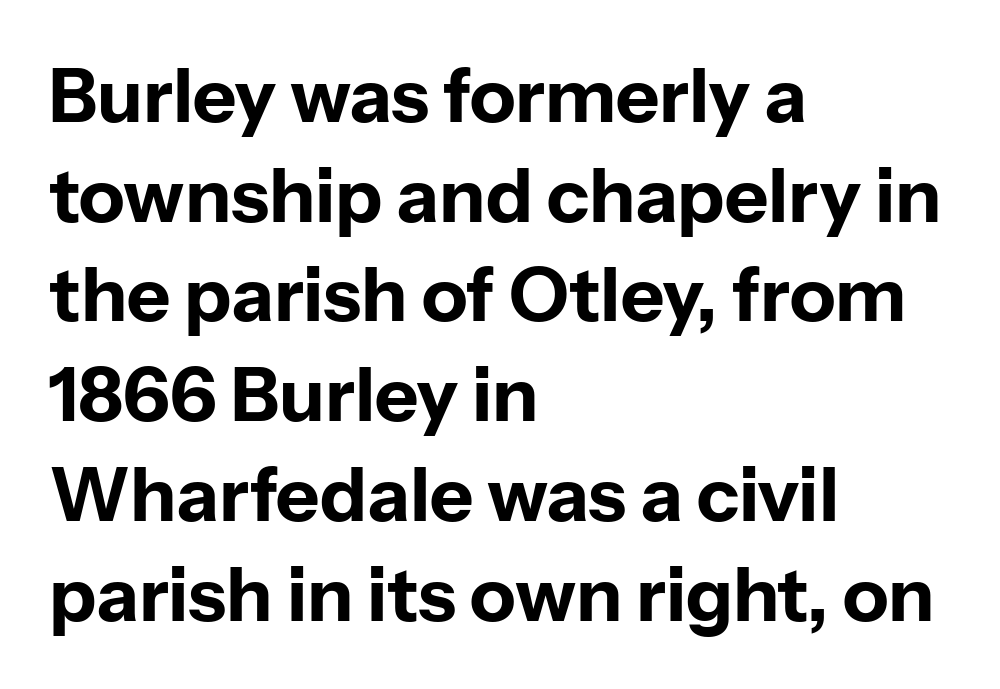
Q: Is the text bold? A: Yes.
Q: Is the text italic (slanted)? A: No, it is upright.
Q: Is the typeface a serif or a sans-serif typeface? A: Sans-serif.
Q: Is the text underlined? A: No.
Q: How is the paragraph aligned? A: Left-aligned.
Q: Is the spacing between letters normal or unusually wide? A: Normal.
Q: Is the spacing between lines tight, normal or loose? A: Normal.
Q: Width (condensed, normal, or wide)? A: Normal.
Q: Stroke contrast? A: Low.
Q: x-height? A: Medium.
Q: Monospaced? A: No.
